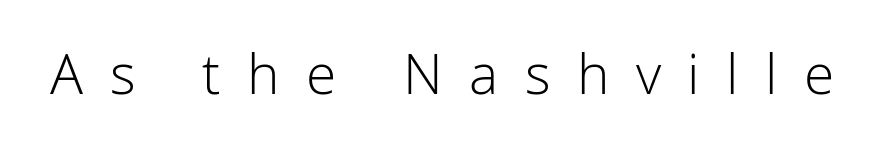
The image shows 55 px light sans-serif type, upright; set unusually wide letter spacing (+0.48 em), not underlined; low stroke contrast and a medium x-height.
